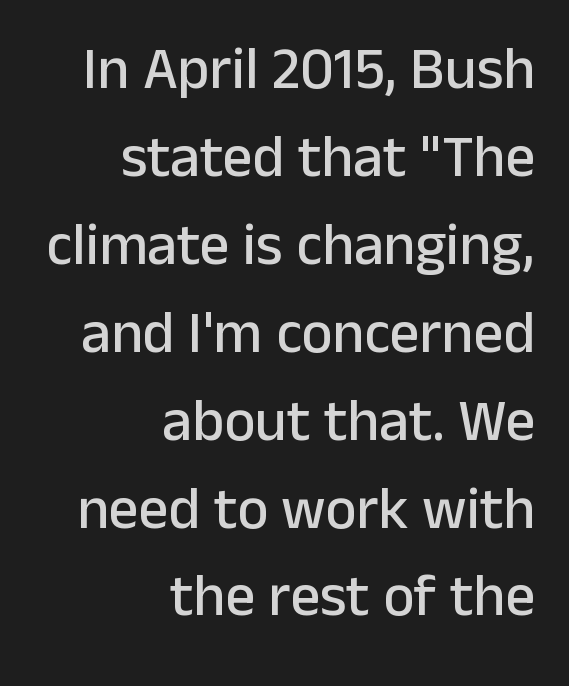
{"serif": "no", "italic": "no", "width": "normal", "stroke_contrast": "low", "x_height": "medium", "monospaced": "no", "underline": "no", "align": "right", "line_spacing": "normal", "line_spacing_ratio": 1.49, "letter_spacing": "normal", "letter_spacing_em": 0.0, "glyph_px": 59}
